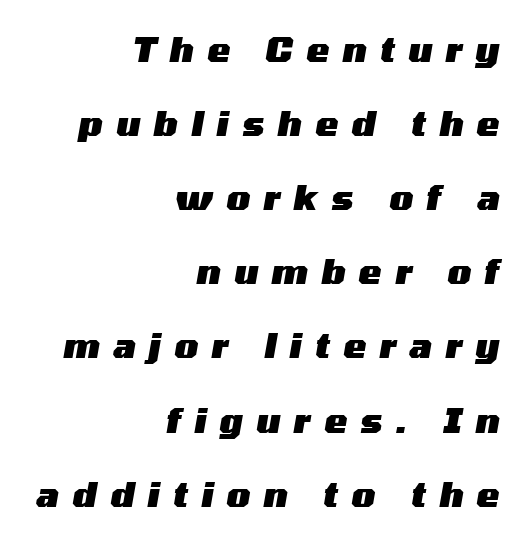
{"italic": "yes", "lean": "right", "slant_degrees": 10, "bold": "yes", "weight": "heavy", "width": "wide", "stroke_contrast": "medium", "x_height": "medium", "monospaced": "no", "underline": "no", "align": "right", "line_spacing": "loose", "line_spacing_ratio": 2.18, "letter_spacing": "wide", "letter_spacing_em": 0.4, "glyph_px": 34}
